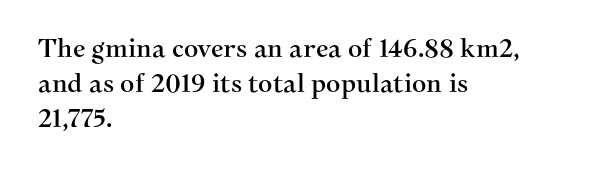
Q: Is the text italic (slanted)? A: No, it is upright.
Q: Is the text underlined? A: No.
Q: How is the paragraph aligned? A: Left-aligned.
Q: Is the spacing between letters normal or unusually wide? A: Normal.
Q: Is the spacing between lines tight, normal or loose? A: Normal.
